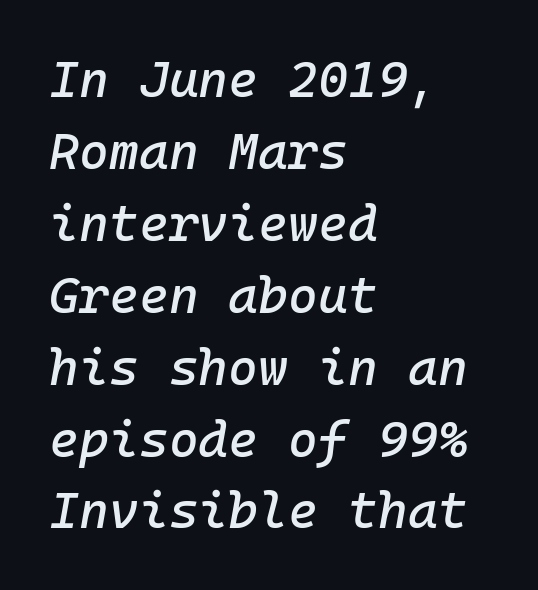
The image shows 51 px text type, italic (leaning right), monospaced; set left-aligned, normal line spacing (1.41x), normal letter spacing, not underlined; low stroke contrast and a medium x-height.
